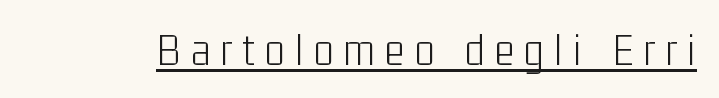
Q: Is the text bold? A: No.
Q: Is the text italic (slanted)? A: No, it is upright.
Q: Is the typeface a serif or a sans-serif typeface? A: Sans-serif.
Q: Is the text underlined? A: Yes.
Q: Is the spacing between letters normal or unusually wide? A: Unusually wide.
Q: Width (condensed, normal, or wide)? A: Condensed.
Q: Stroke contrast? A: Low.
Q: x-height? A: Medium.
Q: Monospaced? A: No.
